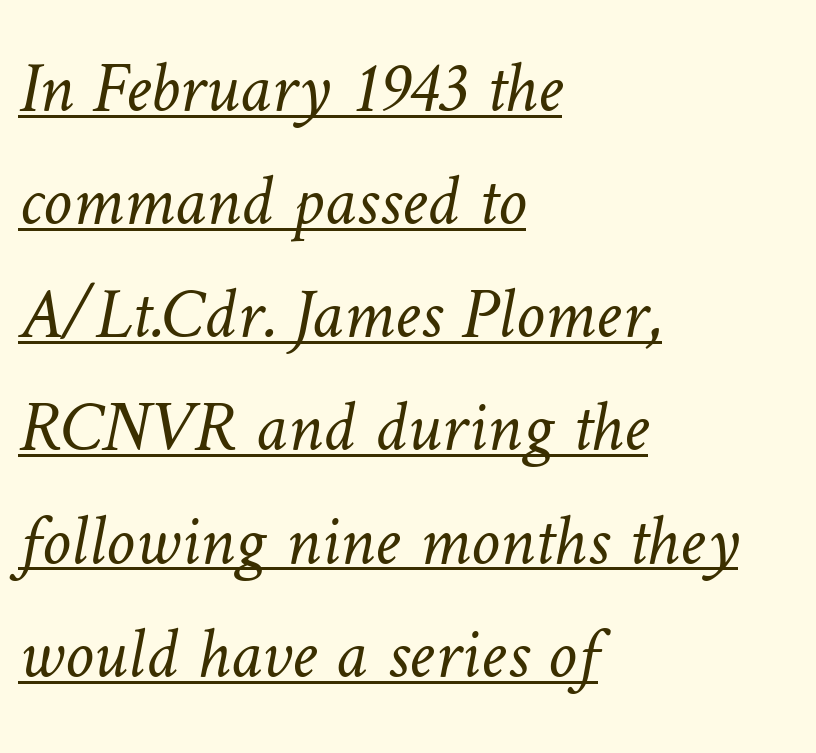
The image shows 73 px light type; set left-aligned, normal line spacing (1.55x), normal letter spacing, underlined; low stroke contrast and a medium x-height.
